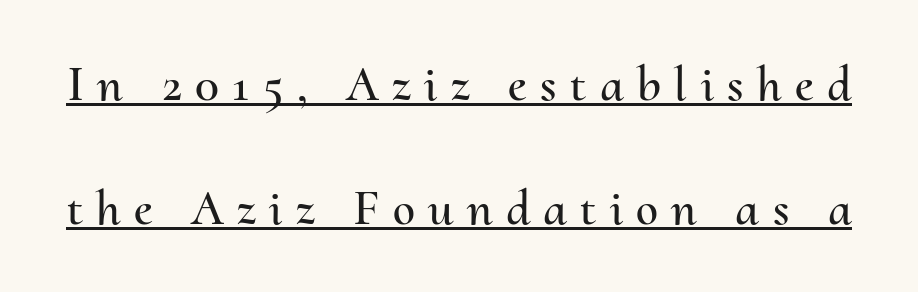
The image shows 50 px text type, upright; set loose line spacing (2.48x), unusually wide letter spacing (+0.27 em), underlined; medium stroke contrast and a small x-height.
